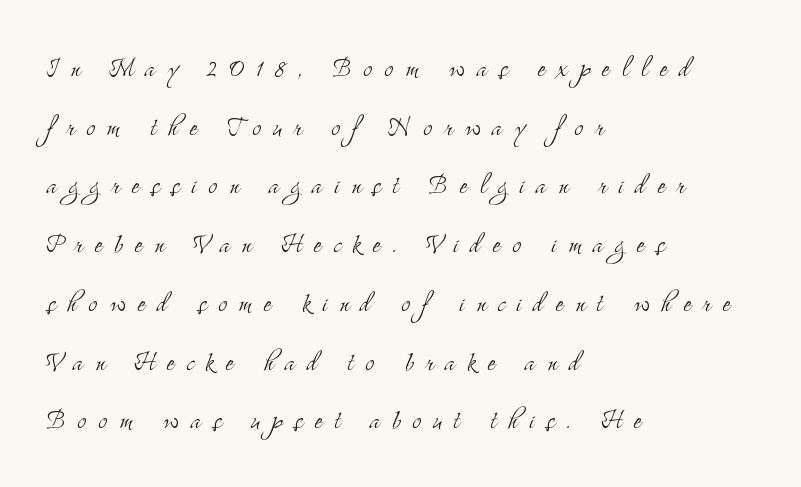
The image shows 33 px light, condensed serif type; set left-aligned, line spacing 1.78x, unusually wide letter spacing (+0.36 em), not underlined; medium stroke contrast and a small x-height.
